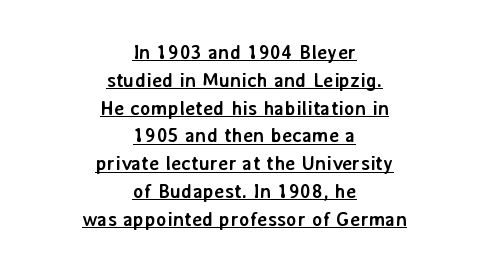
The line texture is even and compact thanks to regular tracking. A normal amount of white space separates one row of letters from the next. Every character sits straight up, as roman type does. The strokes are fattened all the way to bold. Both edges are ragged and mirror each other, which tells us the setting is centered. Somebody hit Ctrl+U on this one — the words are underlined.
